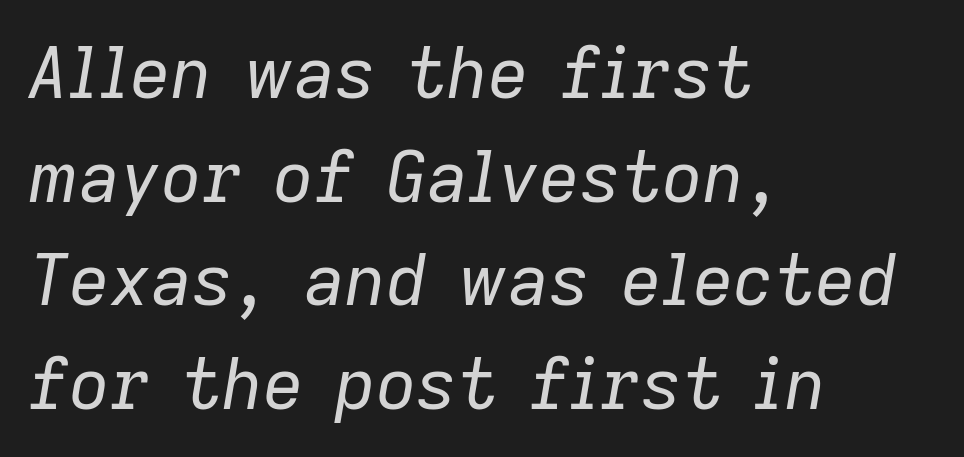
{"italic": "yes", "lean": "right", "slant_degrees": 9, "bold": "no", "weight": "regular", "width": "normal", "stroke_contrast": "low", "x_height": "medium", "monospaced": "no", "underline": "no", "align": "left", "line_spacing": "normal", "line_spacing_ratio": 1.46, "letter_spacing": "normal", "letter_spacing_em": 0.0, "glyph_px": 71}
